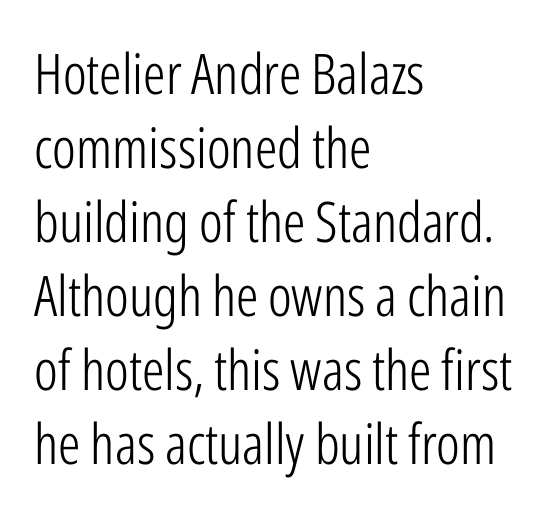
{"serif": "no", "italic": "no", "bold": "no", "weight": "light", "width": "condensed", "stroke_contrast": "low", "x_height": "medium", "monospaced": "no", "underline": "no", "align": "left", "line_spacing": "normal", "line_spacing_ratio": 1.32, "letter_spacing": "normal", "letter_spacing_em": 0.0, "glyph_px": 56}
